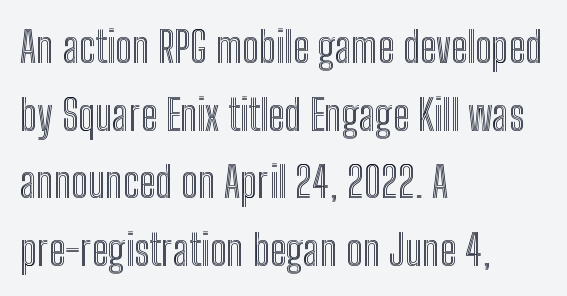
The image shows 43 px condensed type, upright; set left-aligned, normal line spacing (1.57x), normal letter spacing, not underlined; a medium x-height.
